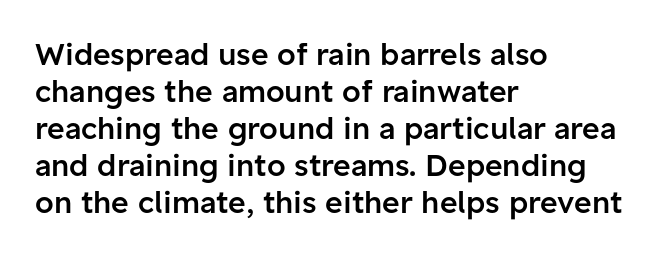
This is the in-between weight designers call semibold or demi. Inter-character spacing is left at the font's built-in metrics. The setting favours the left margin, as ordinary paragraphs usually do. Underline: absent.
